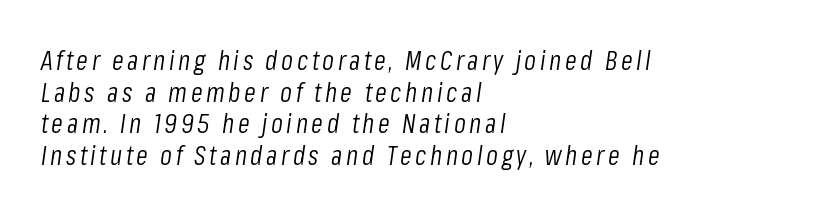
The text block is weighted toward the left margin, trailing off unevenly rightward. Decoration check: the copy has no underline. The font sits on the lighter half of the weight spectrum, regular included. In terms of posture, this sample is oblique.
